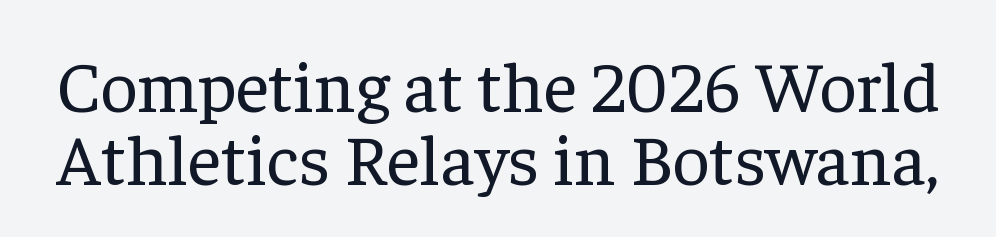
{"serif": "yes", "italic": "no", "bold": "no", "weight": "regular", "width": "normal", "stroke_contrast": "low", "x_height": "medium", "monospaced": "no", "underline": "no", "line_spacing": "tight", "line_spacing_ratio": 1.01, "letter_spacing": "normal", "letter_spacing_em": 0.0, "glyph_px": 72}
